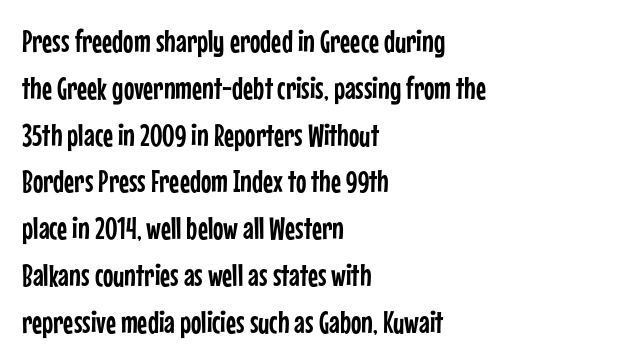
Q: Is the text italic (slanted)? A: No, it is upright.
Q: Is the typeface a serif or a sans-serif typeface? A: Sans-serif.
Q: Is the text underlined? A: No.
Q: How is the paragraph aligned? A: Left-aligned.
Q: Is the spacing between letters normal or unusually wide? A: Normal.
Q: Is the spacing between lines tight, normal or loose? A: Normal.
Q: Width (condensed, normal, or wide)? A: Condensed.
Q: Stroke contrast? A: Low.
Q: x-height? A: Medium.
Q: Monospaced? A: No.
